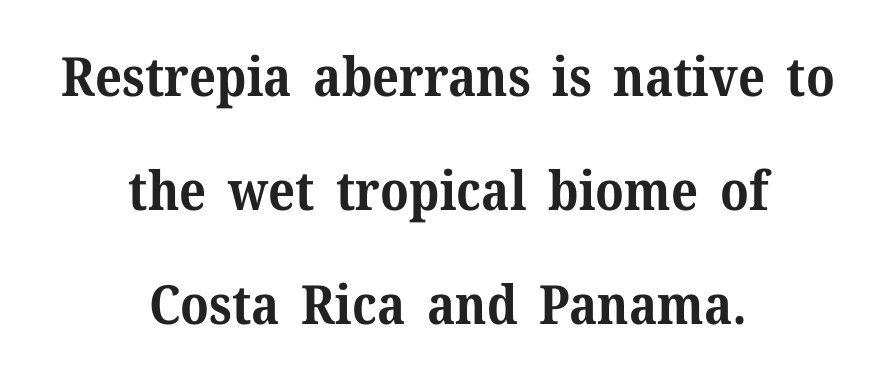
The image shows 54 px bold serif type, upright; set centered, loose line spacing (2.11x), normal letter spacing, not underlined; medium stroke contrast and a medium x-height.
